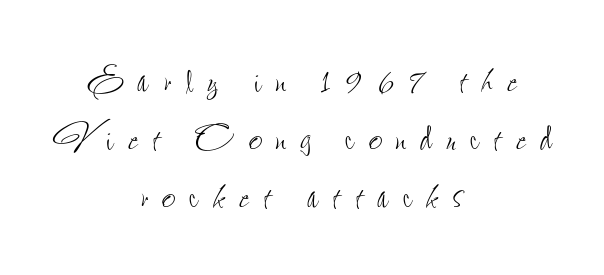
The image shows 48 px thin, condensed type; set centered, line spacing 1.21x, unusually wide letter spacing (+0.3 em), not underlined; low stroke contrast and a small x-height.
